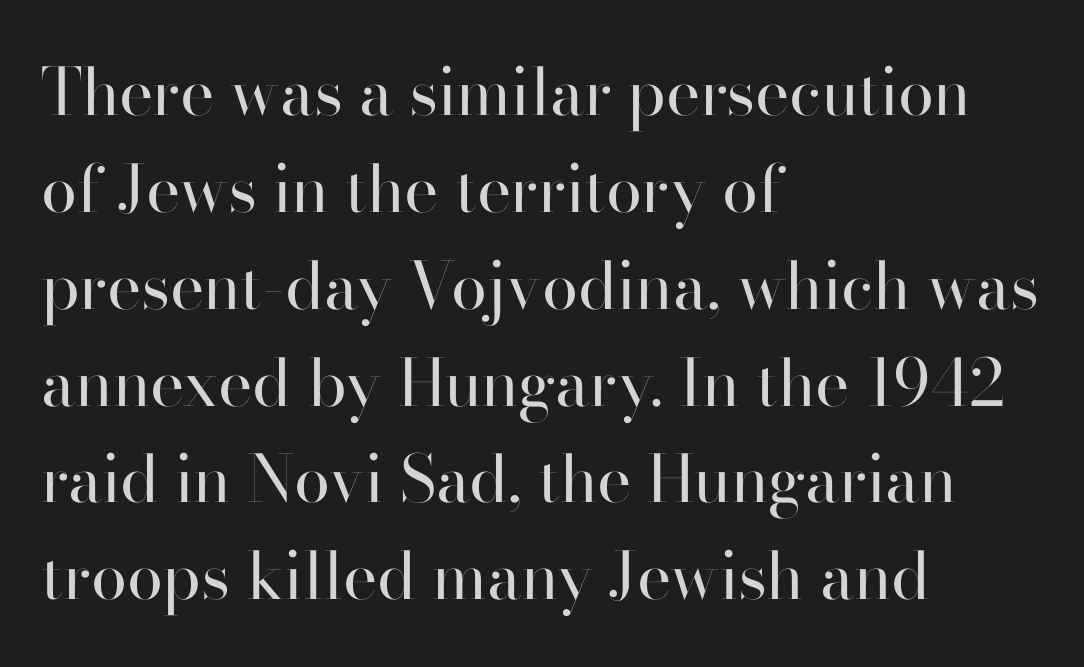
Honestly, the letter spacing is just normal — you wouldn't notice it. The typesetter chose a ragged-right arrangement here. Nope, no serifs anywhere on these letters. This reads as an unemphasized weight, regular at the heaviest. This sample has the flowing, uneven cadence of proportional lettering.
